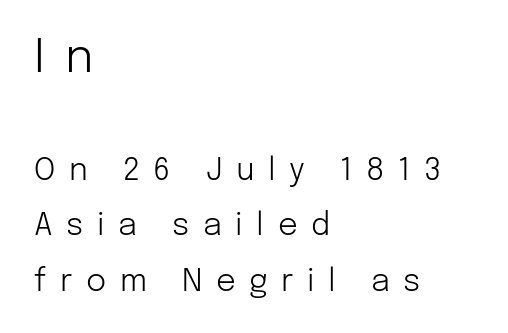
Q: Is the text bold? A: No.
Q: Is the text italic (slanted)? A: No, it is upright.
Q: Is the typeface a serif or a sans-serif typeface? A: Sans-serif.
Q: Is the text underlined? A: No.
Q: How is the paragraph aligned? A: Left-aligned.
Q: Is the spacing between letters normal or unusually wide? A: Unusually wide.
Q: Which block of text is set in a larger size, the first (top) or the second (bottom)? A: The first (top) one.
Q: Width (condensed, normal, or wide)? A: Normal.
Q: Stroke contrast? A: Low.
Q: x-height? A: Medium.
Q: Monospaced? A: No.
